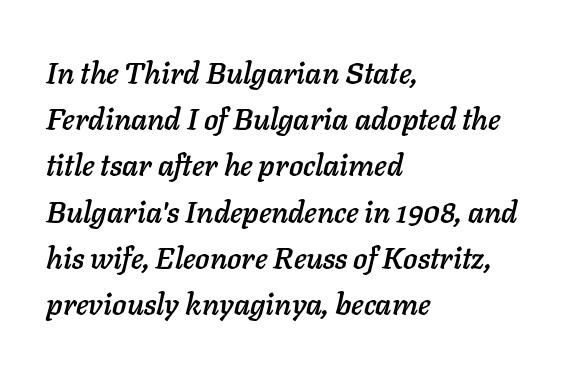
A typesetter would call this leading conventional body-copy spacing. Horizontally, the lines are justified to the leading edge only. The letters sit at their default tracking, neither squeezed nor spread. Spacing verdict: proportional, widths tailored to each character.
